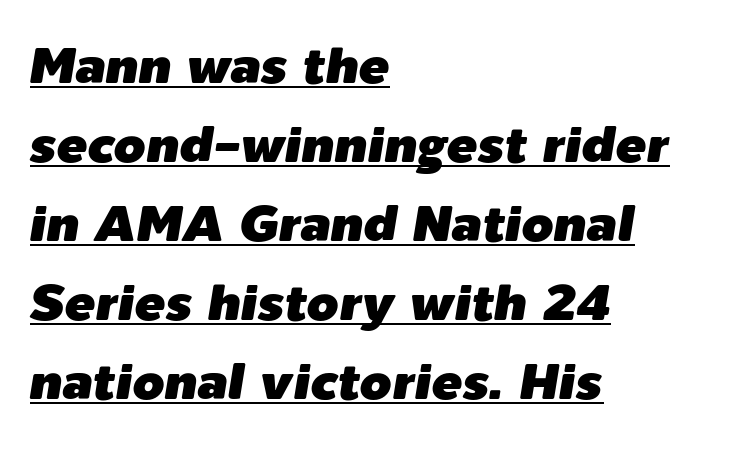
{"italic": "yes", "lean": "right", "slant_degrees": 9, "width": "normal", "stroke_contrast": "low", "x_height": "medium", "monospaced": "no", "underline": "yes", "align": "left", "line_spacing": "normal", "line_spacing_ratio": 1.55, "letter_spacing": "normal", "letter_spacing_em": 0.0, "glyph_px": 51}
